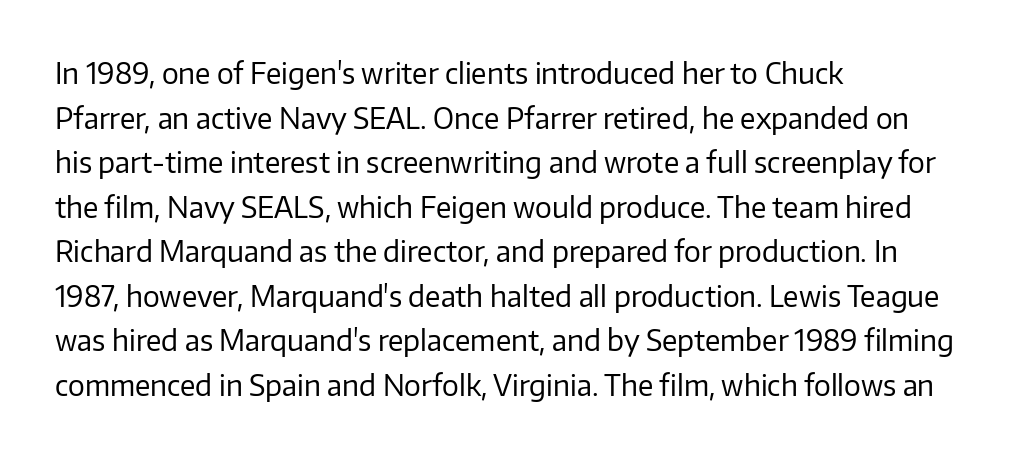
The image shows 28 px regular-weight sans-serif type, upright; set left-aligned, normal line spacing (1.59x), normal letter spacing, not underlined; low stroke contrast and a medium x-height.
